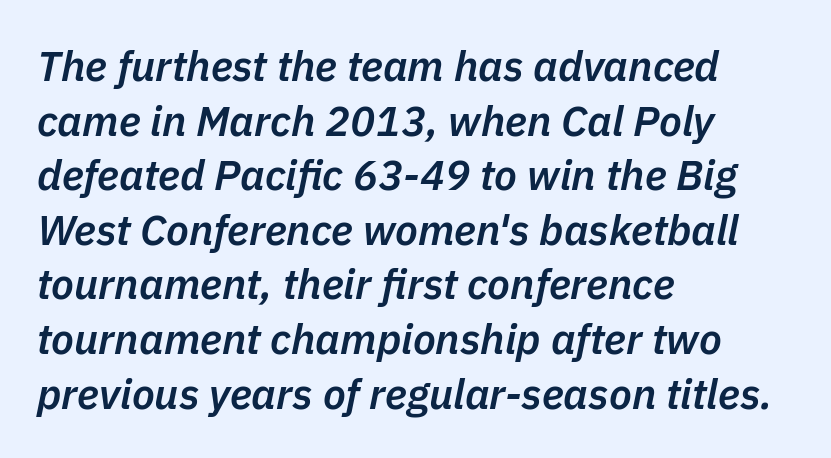
Quick note: underline off. Each glyph is drawn with semibold strokes, heavier than normal yet not fully bold. Is the letter spacing exaggerated? No — it looks like the ordinary default. The specimen reads as italic at a glance. The paragraph has a hard left edge and a soft right edge.
